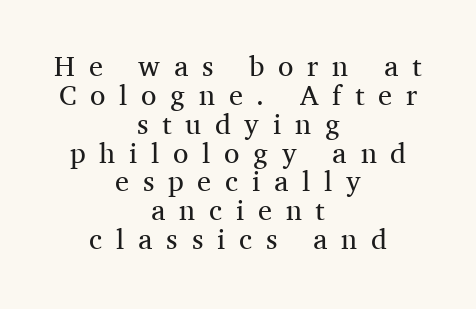
{"serif": "yes", "italic": "no", "bold": "no", "weight": "regular", "width": "normal", "stroke_contrast": "medium", "x_height": "medium", "monospaced": "no", "underline": "no", "align": "center", "line_spacing": "tight", "line_spacing_ratio": 1.03, "letter_spacing": "wide", "letter_spacing_em": 0.49, "glyph_px": 28}
